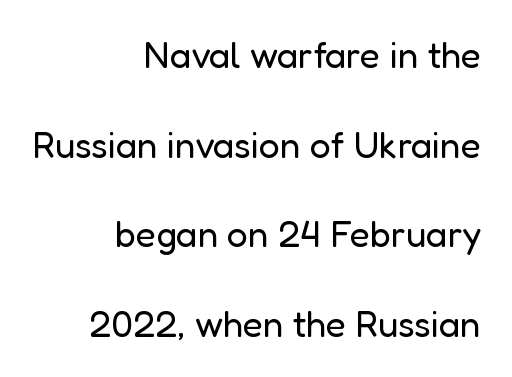
The image shows 37 px regular-weight sans-serif type, upright; set right-aligned, loose line spacing (2.42x), normal letter spacing, not underlined; low stroke contrast and a medium x-height.
